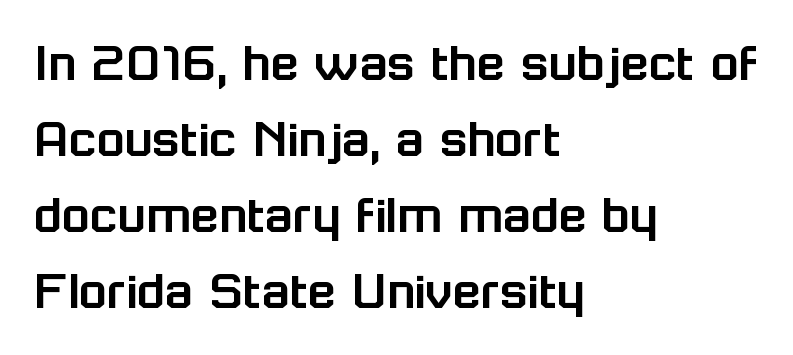
Q: Is the text italic (slanted)? A: No, it is upright.
Q: Is the typeface a serif or a sans-serif typeface? A: Sans-serif.
Q: Is the text underlined? A: No.
Q: How is the paragraph aligned? A: Left-aligned.
Q: Is the spacing between letters normal or unusually wide? A: Normal.
Q: Is the spacing between lines tight, normal or loose? A: Normal.
Q: Width (condensed, normal, or wide)? A: Normal.
Q: Stroke contrast? A: Low.
Q: x-height? A: Medium.
Q: Monospaced? A: No.
